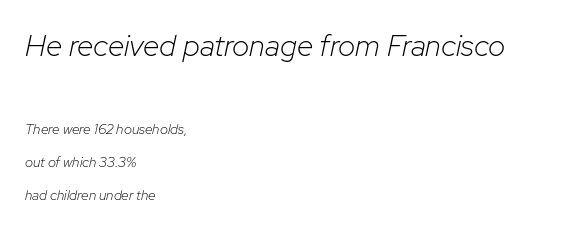
Q: Is the text bold? A: No.
Q: Is the text italic (slanted)? A: Yes, it leans right by about 12 degrees.
Q: Is the text underlined? A: No.
Q: How is the paragraph aligned? A: Left-aligned.
Q: Is the spacing between letters normal or unusually wide? A: Normal.
Q: Is the spacing between lines tight, normal or loose? A: Loose.
Q: Which block of text is set in a larger size, the first (top) or the second (bottom)? A: The first (top) one.
Q: Width (condensed, normal, or wide)? A: Normal.
Q: Stroke contrast? A: Low.
Q: x-height? A: Medium.
Q: Monospaced? A: No.
